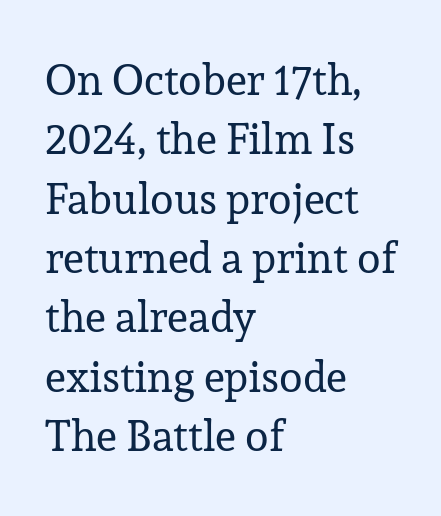
{"serif": "yes", "italic": "no", "bold": "no", "weight": "regular", "width": "normal", "stroke_contrast": "low", "x_height": "medium", "monospaced": "no", "underline": "no", "align": "left", "line_spacing": "normal", "line_spacing_ratio": 1.38, "letter_spacing": "normal", "letter_spacing_em": 0.0, "glyph_px": 43}
